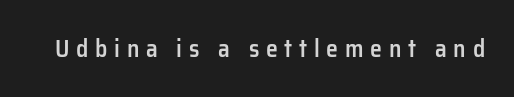
{"italic": "no", "bold": "semi", "underline": "no", "letter_spacing": "wide", "letter_spacing_em": 0.28, "glyph_px": 24}
